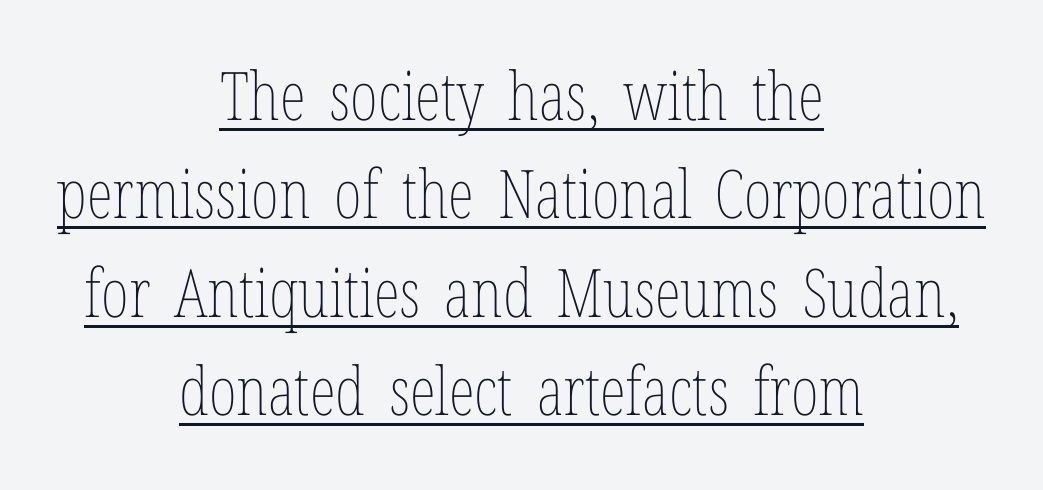
{"italic": "no", "bold": "no", "weight": "thin", "width": "condensed", "stroke_contrast": "low", "x_height": "medium", "monospaced": "no", "underline": "yes", "align": "center", "line_spacing": "normal", "line_spacing_ratio": 1.47, "letter_spacing": "normal", "letter_spacing_em": 0.0, "glyph_px": 67}
